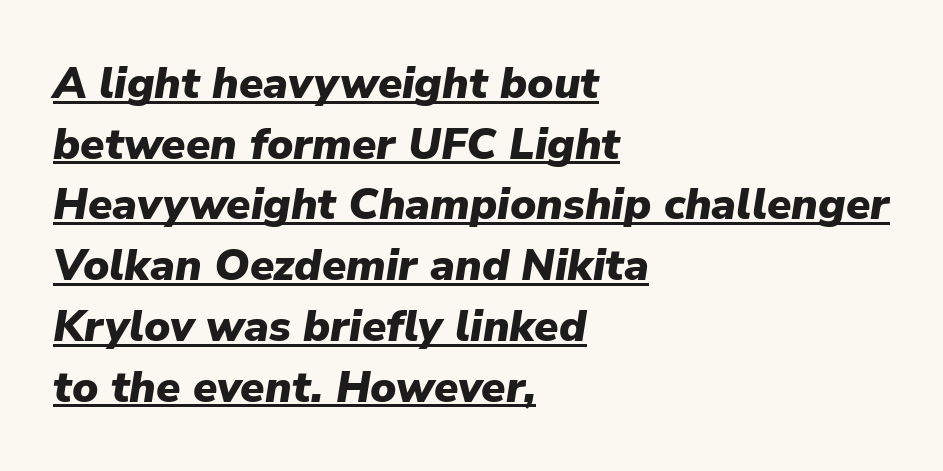
The image shows 44 px heavy type, italic (leaning right); set left-aligned, normal line spacing (1.38x), normal letter spacing, underlined; low stroke contrast and a medium x-height.
